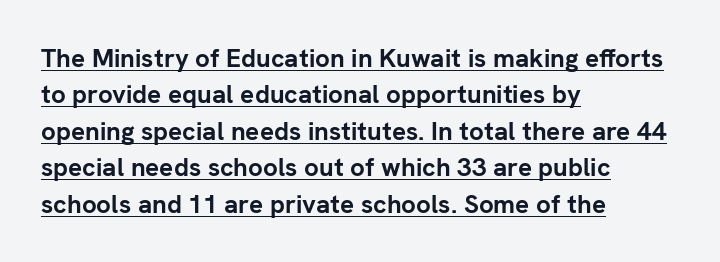
The image shows 26 px bold type, upright; set left-aligned, normal line spacing (1.4x), normal letter spacing, underlined.
